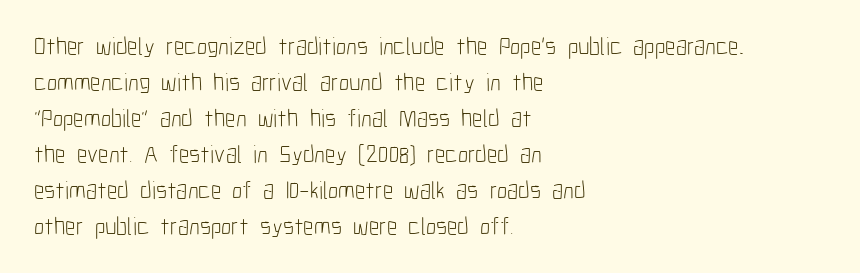
Q: Is the text bold? A: No.
Q: Is the text italic (slanted)? A: No, it is upright.
Q: Is the text underlined? A: No.
Q: How is the paragraph aligned? A: Left-aligned.
Q: Is the spacing between letters normal or unusually wide? A: Normal.
Q: Is the spacing between lines tight, normal or loose? A: Normal.
